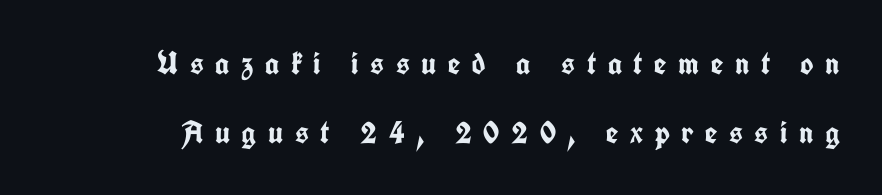
The image shows 32 px semibold, condensed sans-serif type, upright; set loose line spacing (2.15x), unusually wide letter spacing (+0.36 em), not underlined; low stroke contrast and a medium x-height.
